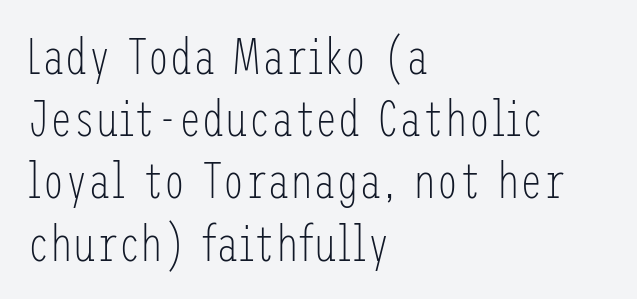
The image shows 51 px light, condensed sans-serif type, upright; set left-aligned, line spacing 1.22x, normal letter spacing, not underlined; low stroke contrast and a medium x-height.
